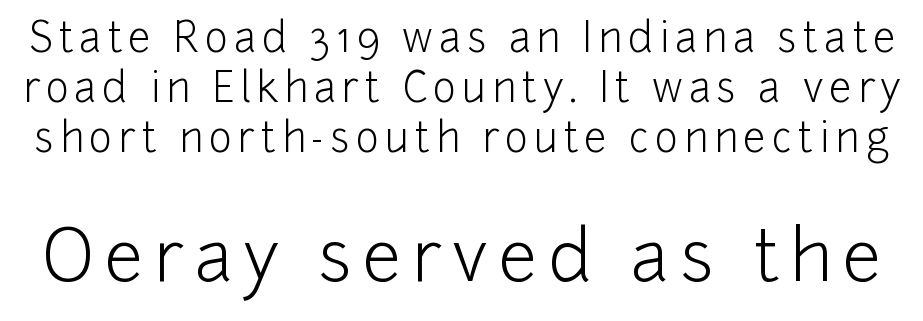
The image shows 70 px light sans-serif type, upright; set normal line spacing (1.25x), not underlined; the second (bottom) block is 1.75x larger; low stroke contrast and a medium x-height.
